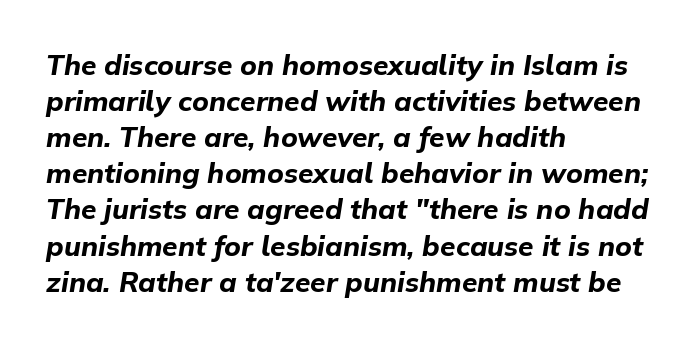
Check under the words: just untouched page. Does the copy run flush right? No — it runs flush left. Normally led — the rows are evenly, conventionally spaced. Notice how the stems are inclined rather than vertical — that's the hallmark of italics. A typesetter would call this proportional, since set widths differ per character. Between one letter and the next there's only the usual sliver of space.
